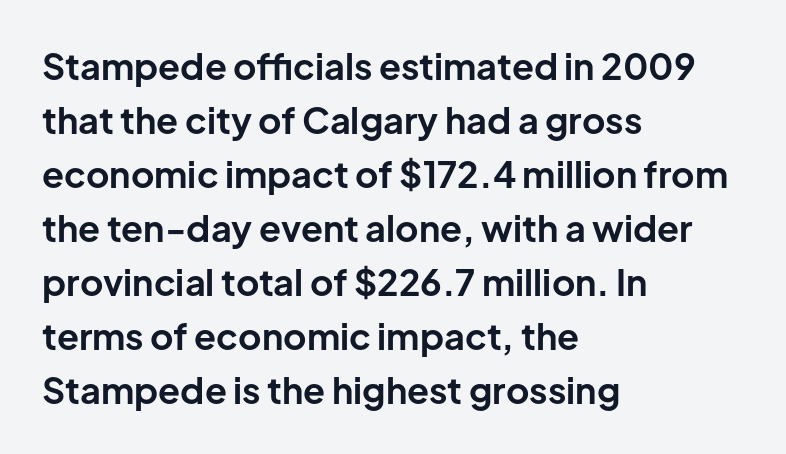
Q: Is the text bold? A: Yes.
Q: Is the text italic (slanted)? A: No, it is upright.
Q: Is the typeface a serif or a sans-serif typeface? A: Sans-serif.
Q: Is the text underlined? A: No.
Q: How is the paragraph aligned? A: Left-aligned.
Q: Is the spacing between letters normal or unusually wide? A: Normal.
Q: Is the spacing between lines tight, normal or loose? A: Normal.
Q: Width (condensed, normal, or wide)? A: Normal.
Q: Stroke contrast? A: Low.
Q: x-height? A: Medium.
Q: Monospaced? A: No.
